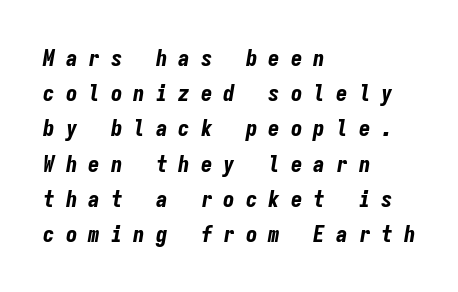
Q: Is the text bold? A: Yes.
Q: Is the text italic (slanted)? A: Yes, it leans right by about 9 degrees.
Q: Is the text underlined? A: No.
Q: How is the paragraph aligned? A: Left-aligned.
Q: Is the spacing between letters normal or unusually wide? A: Unusually wide.
Q: Is the spacing between lines tight, normal or loose? A: Normal.
